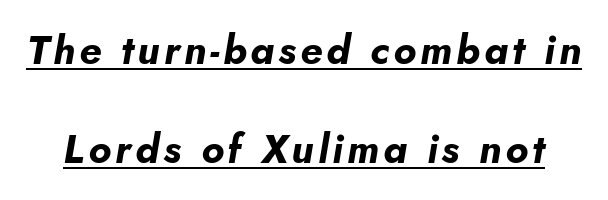
{"italic": "yes", "lean": "right", "slant_degrees": 5, "bold": "yes", "weight": "bold", "width": "normal", "stroke_contrast": "low", "x_height": "small", "monospaced": "no", "underline": "yes", "line_spacing": "loose", "line_spacing_ratio": 2.48, "glyph_px": 40}
